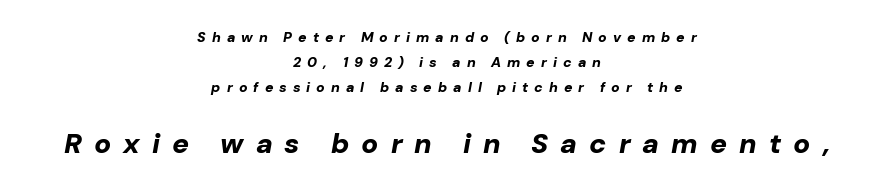
The sample has been set heavy, in full bold. A clean baseline with only descenders dipping below it. Is the letter spacing exaggerated? Yes — the characters are pushed far apart. The rag falls on both sides of this text block equally. The whole block is typeset with a tilt. This layout puts the modest block above and the oversized block below.
